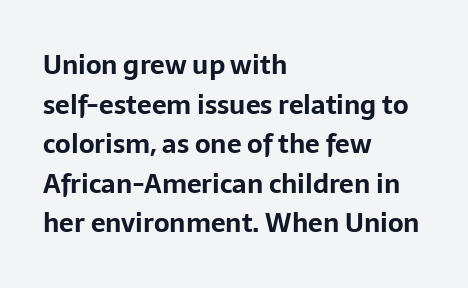
{"italic": "no", "bold": "yes", "underline": "no", "align": "left", "line_spacing": "normal", "line_spacing_ratio": 1.52, "letter_spacing": "normal", "letter_spacing_em": 0.0, "glyph_px": 26}
